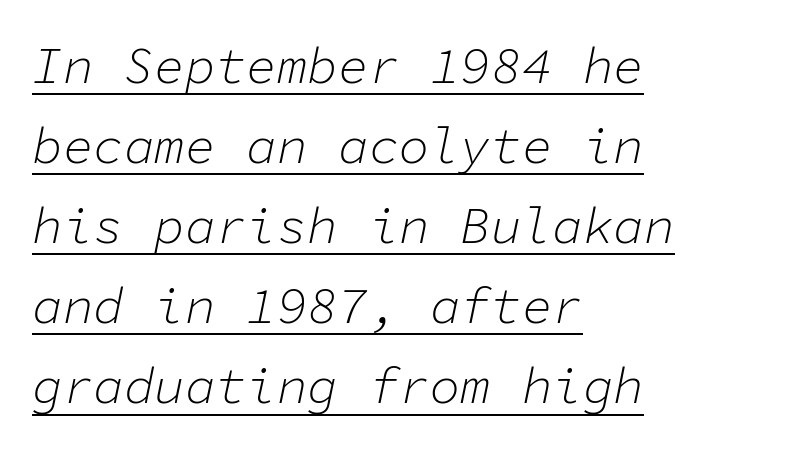
Q: Is the text bold? A: No.
Q: Is the text italic (slanted)? A: Yes, it leans right by about 11 degrees.
Q: Is the text underlined? A: Yes.
Q: How is the paragraph aligned? A: Left-aligned.
Q: Is the spacing between letters normal or unusually wide? A: Normal.
Q: Is the spacing between lines tight, normal or loose? A: Normal.
Q: Width (condensed, normal, or wide)? A: Normal.
Q: Stroke contrast? A: Low.
Q: x-height? A: Medium.
Q: Monospaced? A: Yes.
